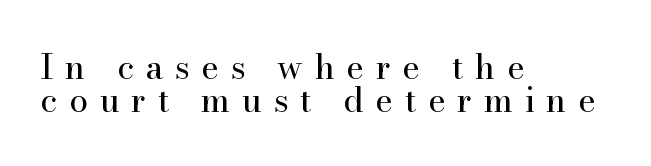
{"serif": "yes", "italic": "no", "bold": "no", "weight": "regular", "width": "normal", "stroke_contrast": "high", "x_height": "small", "monospaced": "no", "underline": "no", "align": "left", "line_spacing": "tight", "line_spacing_ratio": 0.96, "letter_spacing": "wide", "letter_spacing_em": 0.34, "glyph_px": 34}
